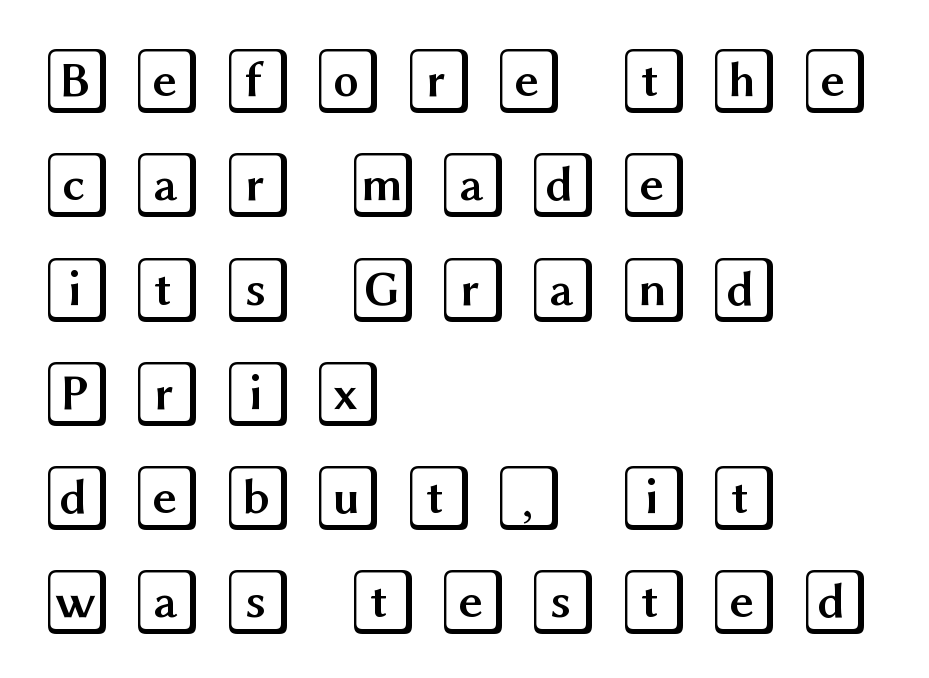
The image shows 66 px wide type, upright; set left-aligned, normal line spacing (1.58x), unusually wide letter spacing (+0.27 em), not underlined; a large x-height.
